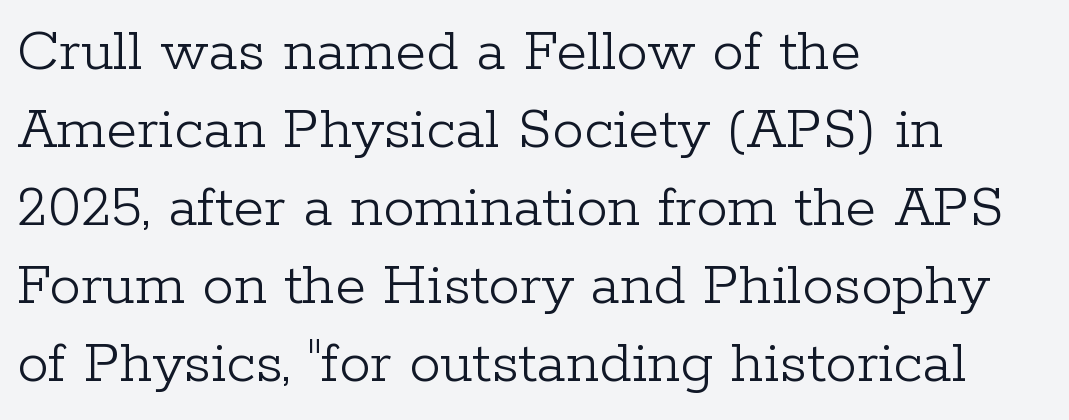
The image shows 63 px light serif type, upright; set left-aligned, line spacing 1.24x, normal letter spacing, not underlined; low stroke contrast and a medium x-height.
